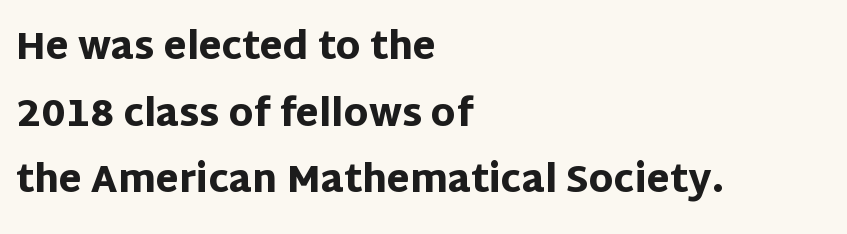
The image shows 37 px heavy sans-serif type, upright; set left-aligned, line spacing 1.8x, normal letter spacing, not underlined; low stroke contrast and a large x-height.
